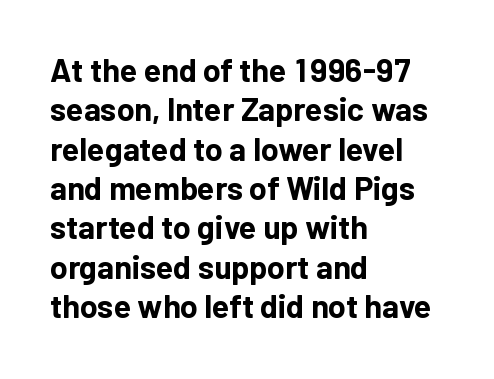
Quick note: underline off. Line starts are locked; line ends wander. Each letter keeps its own natural width here, so spacing adapts to shape. Its strokes are broad and dark, the hallmark of bold type.
